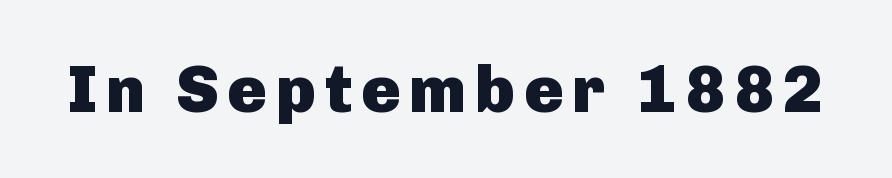
{"serif": "no", "italic": "no", "bold": "yes", "weight": "heavy", "width": "normal", "stroke_contrast": "low", "x_height": "medium", "monospaced": "no", "underline": "no", "glyph_px": 66}
